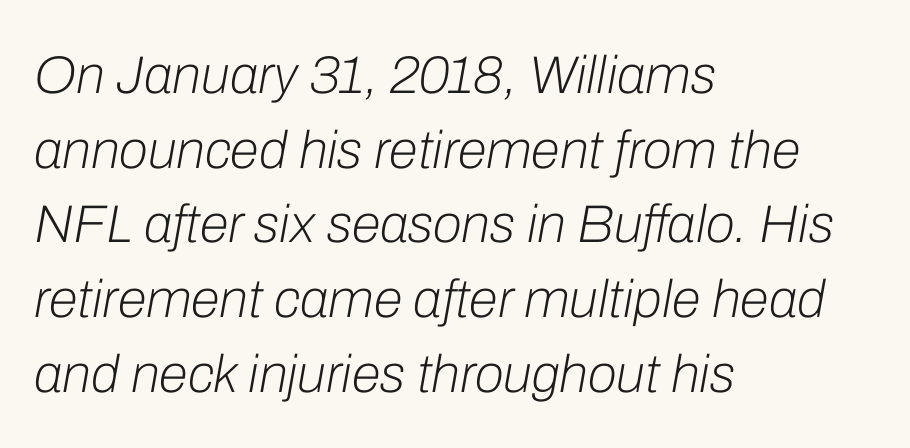
The image shows 53 px light type, italic (leaning right); set left-aligned, normal line spacing (1.41x), normal letter spacing, not underlined; low stroke contrast and a medium x-height.
